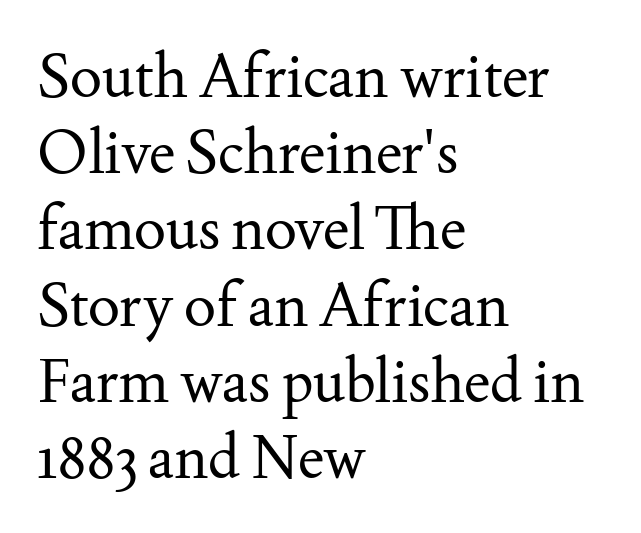
The image shows 60 px regular-weight serif type, upright; set left-aligned, normal line spacing (1.27x), normal letter spacing, not underlined; medium stroke contrast and a small x-height.
